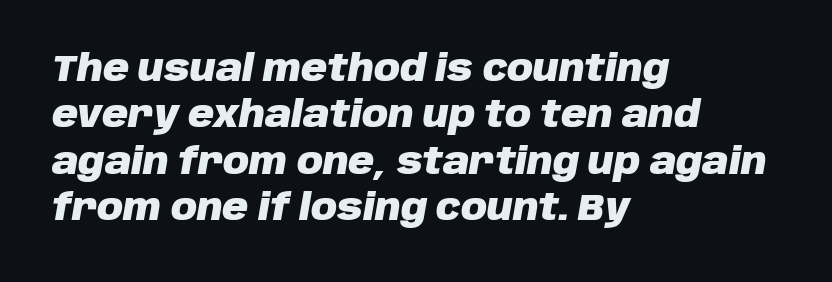
Glyph-to-glyph distance matches everyday printed text. A student would call this left alignment; a typographer would say flush left, rag right. The specimen omits any rule beneath the text block's lines. Regular leading.
